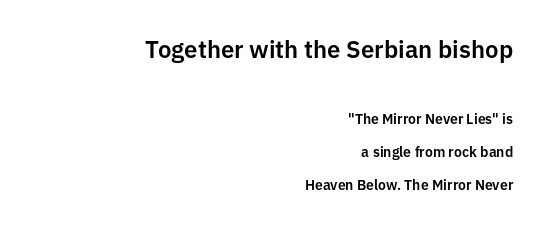
The image shows 24 px text type, upright; set right-aligned, loose line spacing (2.37x), normal letter spacing, not underlined; the first (top) block is 1.71x larger.
